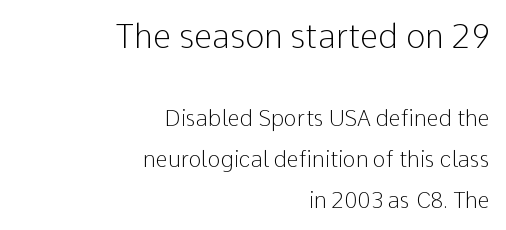
{"serif": "no", "italic": "no", "bold": "no", "weight": "light", "width": "normal", "stroke_contrast": "low", "x_height": "medium", "monospaced": "no", "underline": "no", "align": "right", "line_spacing_ratio": 1.86, "letter_spacing": "normal", "letter_spacing_em": 0.0, "larger_block": "first", "size_ratio": 1.5, "glyph_px": 33}
